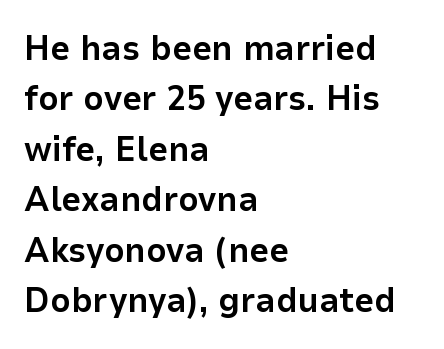
Q: Is the text bold? A: Yes.
Q: Is the text italic (slanted)? A: No, it is upright.
Q: Is the typeface a serif or a sans-serif typeface? A: Sans-serif.
Q: Is the text underlined? A: No.
Q: How is the paragraph aligned? A: Left-aligned.
Q: Is the spacing between letters normal or unusually wide? A: Normal.
Q: Is the spacing between lines tight, normal or loose? A: Normal.
Q: Width (condensed, normal, or wide)? A: Normal.
Q: Stroke contrast? A: Low.
Q: x-height? A: Medium.
Q: Monospaced? A: No.
